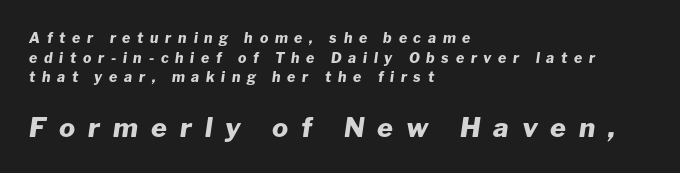
A typesetter would call this heavily tracked-out type. Interline gaps are of average width in this sample. The typography opts for an oblique posture over an upright one. Beneath every word, the page is bare. Line beginnings align vertically; line endings do not. The passage shown is emphatically bold.
